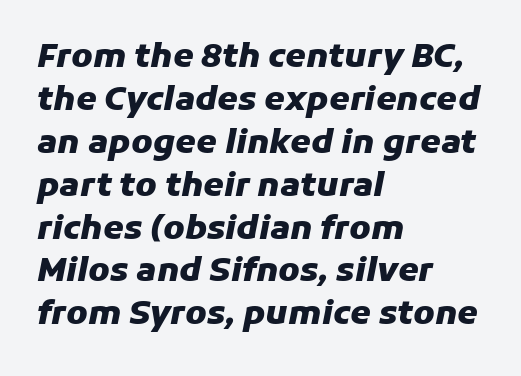
{"italic": "yes", "lean": "right", "slant_degrees": 11, "bold": "yes", "weight": "heavy", "width": "normal", "stroke_contrast": "low", "x_height": "medium", "monospaced": "no", "underline": "no", "align": "left", "line_spacing": "normal", "line_spacing_ratio": 1.3, "letter_spacing": "normal", "letter_spacing_em": 0.0, "glyph_px": 33}
